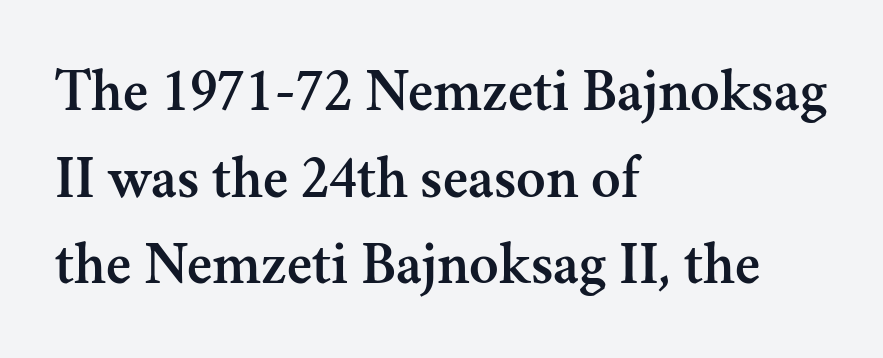
Q: Is the text italic (slanted)? A: No, it is upright.
Q: Is the typeface a serif or a sans-serif typeface? A: Serif.
Q: Is the text underlined? A: No.
Q: How is the paragraph aligned? A: Left-aligned.
Q: Is the spacing between letters normal or unusually wide? A: Normal.
Q: Is the spacing between lines tight, normal or loose? A: Normal.
Q: Width (condensed, normal, or wide)? A: Normal.
Q: Stroke contrast? A: Medium.
Q: x-height? A: Small.
Q: Monospaced? A: No.
